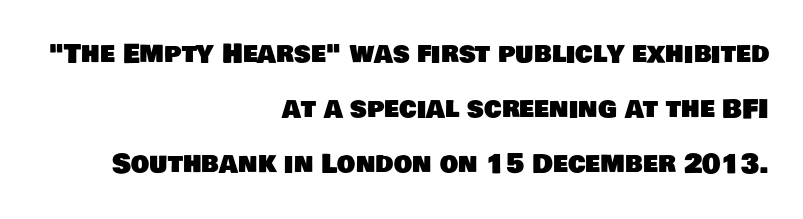
Compared with typical body copy, the letter spacing here is the same. Underline: absent. The block of text is sparse from top to bottom, with ample space between rows. The typesetter chose a ragged-left arrangement here.
